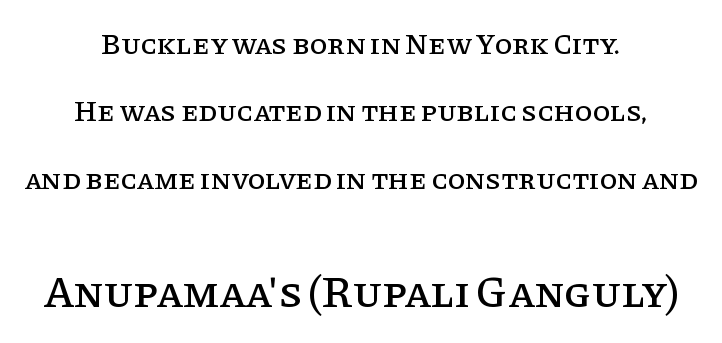
{"serif": "yes", "italic": "no", "width": "normal", "stroke_contrast": "low", "x_height": "large", "monospaced": "no", "underline": "no", "align": "center", "line_spacing": "loose", "line_spacing_ratio": 2.32, "letter_spacing": "normal", "letter_spacing_em": 0.0, "larger_block": "second", "size_ratio": 1.52, "glyph_px": 44}
